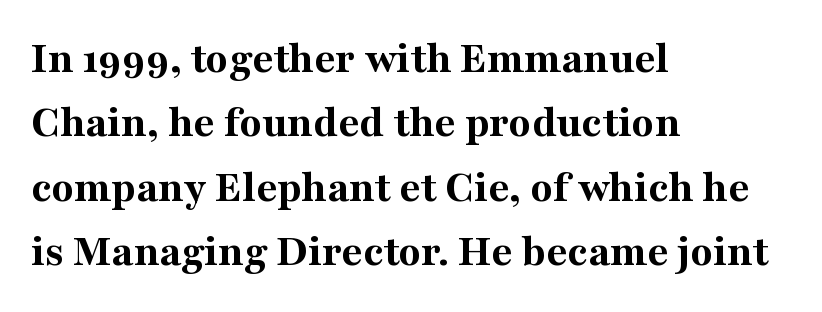
Q: Is the text bold? A: Yes.
Q: Is the text italic (slanted)? A: No, it is upright.
Q: Is the typeface a serif or a sans-serif typeface? A: Serif.
Q: Is the text underlined? A: No.
Q: How is the paragraph aligned? A: Left-aligned.
Q: Is the spacing between letters normal or unusually wide? A: Normal.
Q: Is the spacing between lines tight, normal or loose? A: Normal.
Q: Width (condensed, normal, or wide)? A: Normal.
Q: Stroke contrast? A: Medium.
Q: x-height? A: Medium.
Q: Monospaced? A: No.
